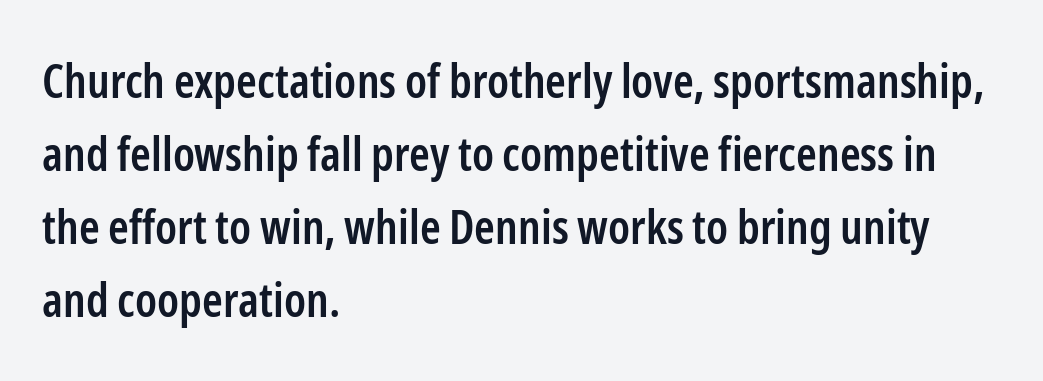
{"serif": "no", "italic": "no", "bold": "semi", "weight": "semibold", "width": "condensed", "stroke_contrast": "low", "x_height": "medium", "monospaced": "no", "underline": "no", "align": "left", "line_spacing": "normal", "line_spacing_ratio": 1.55, "letter_spacing": "normal", "letter_spacing_em": 0.0, "glyph_px": 47}
